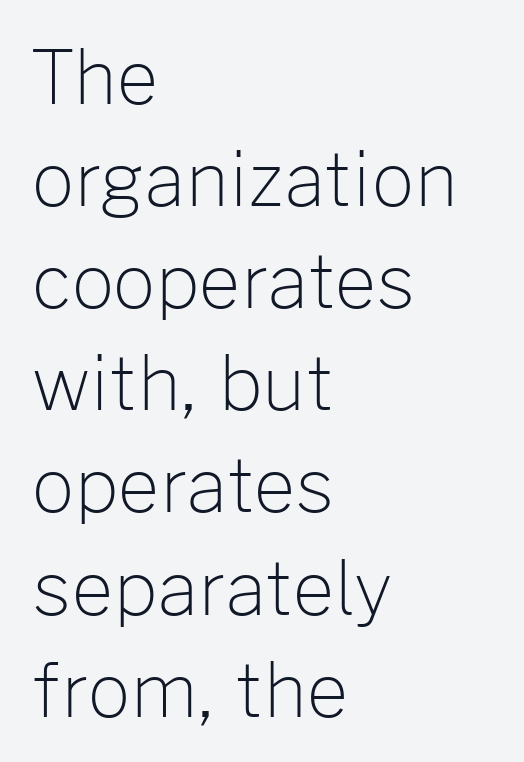
Q: Is the text bold? A: No.
Q: Is the text italic (slanted)? A: No, it is upright.
Q: Is the typeface a serif or a sans-serif typeface? A: Sans-serif.
Q: Is the text underlined? A: No.
Q: How is the paragraph aligned? A: Left-aligned.
Q: Is the spacing between letters normal or unusually wide? A: Normal.
Q: Is the spacing between lines tight, normal or loose? A: Normal.
Q: Width (condensed, normal, or wide)? A: Normal.
Q: Stroke contrast? A: Low.
Q: x-height? A: Medium.
Q: Monospaced? A: No.
